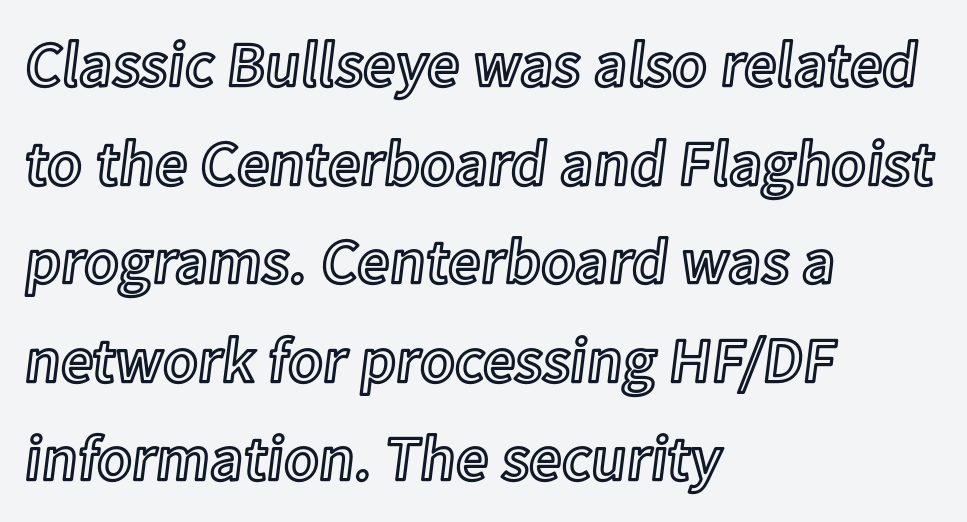
The image shows 64 px text type; set left-aligned, normal line spacing (1.54x), normal letter spacing, not underlined; a medium x-height.
